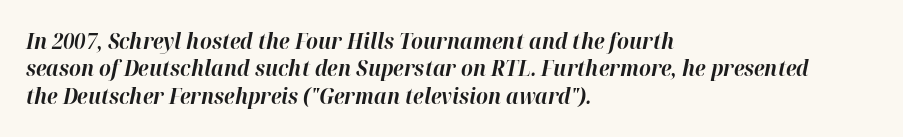
The image shows 21 px bold type, italic (leaning right); set left-aligned, normal line spacing (1.3x), normal letter spacing, not underlined.
